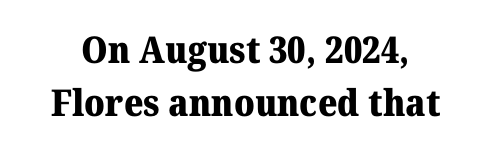
Q: Is the text bold? A: Yes.
Q: Is the text italic (slanted)? A: No, it is upright.
Q: Is the typeface a serif or a sans-serif typeface? A: Serif.
Q: Is the text underlined? A: No.
Q: Is the spacing between letters normal or unusually wide? A: Normal.
Q: Is the spacing between lines tight, normal or loose? A: Normal.
Q: Width (condensed, normal, or wide)? A: Normal.
Q: Stroke contrast? A: Medium.
Q: x-height? A: Medium.
Q: Monospaced? A: No.
